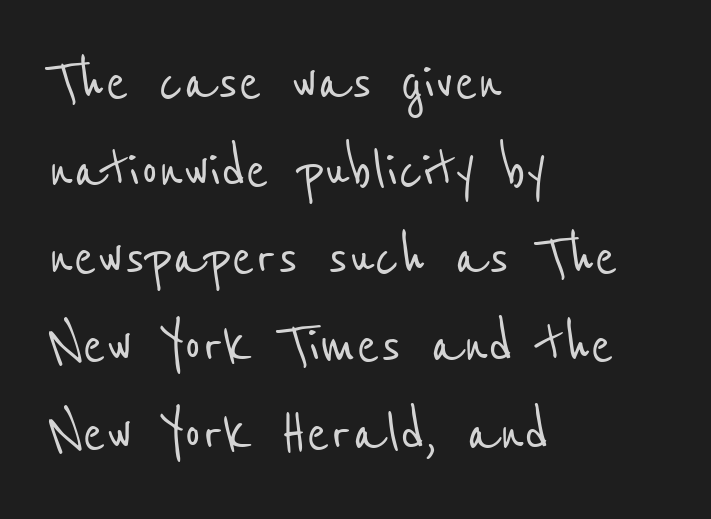
This sample has the flowing, uneven cadence of proportional lettering. Is the block centered? No — it sits flush against the left margin. The typeface chosen for these lines omits serifs. The baseline area is clear. Default kerning and tracking; the words read as compact shapes.
